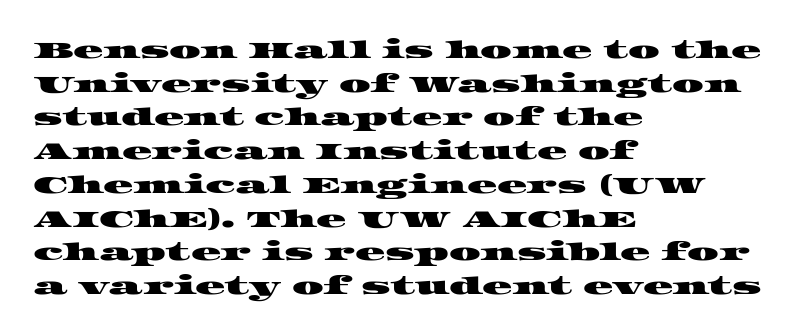
Tracking here is standard; glyphs follow each other at the usual distance. The foot of each line stays bare and open. Leading matches the norm, producing a regular column. The rag falls on the right side of this text block.
